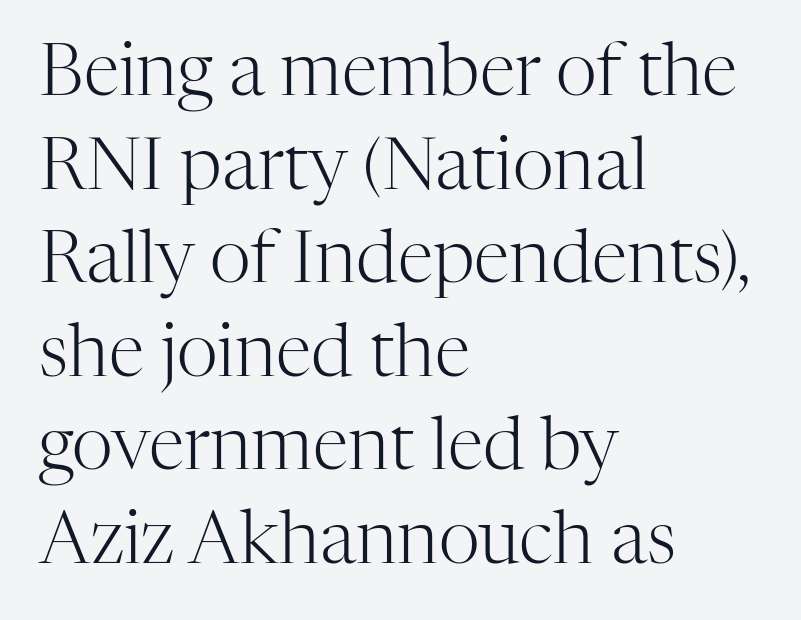
The image shows 72 px light serif type, upright; set left-aligned, normal line spacing (1.3x), normal letter spacing, not underlined; high stroke contrast and a medium x-height.
